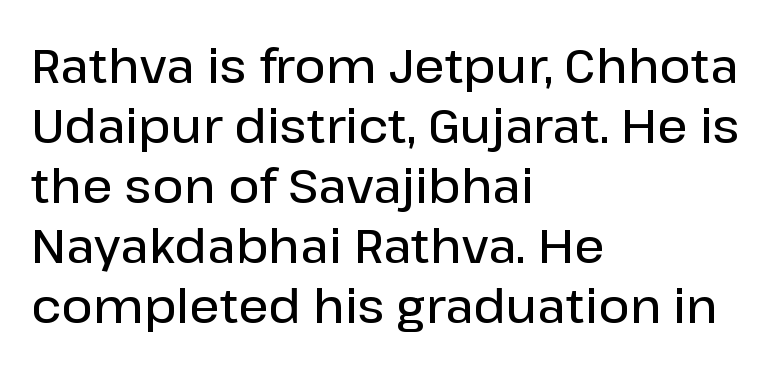
Type without underlining. Looks like regular typesetting: each glyph gets only the width it needs. This sample is left-justified, so line endings fall wherever the words run out. Quick note: interline space is typical.
